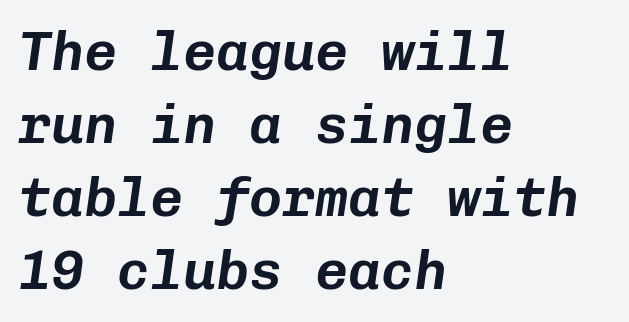
Q: Is the text italic (slanted)? A: Yes, it leans right by about 8 degrees.
Q: Is the text underlined? A: No.
Q: How is the paragraph aligned? A: Left-aligned.
Q: Is the spacing between letters normal or unusually wide? A: Normal.
Q: Is the spacing between lines tight, normal or loose? A: Normal.
Q: Width (condensed, normal, or wide)? A: Normal.
Q: Stroke contrast? A: Low.
Q: x-height? A: Medium.
Q: Monospaced? A: Yes.
